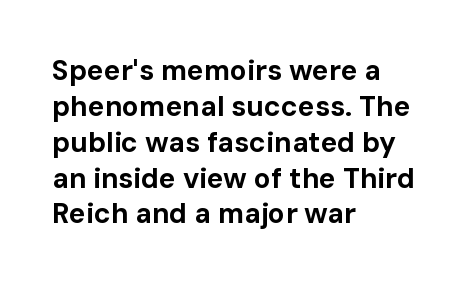
The image shows 28 px bold sans-serif type, upright; set left-aligned, normal line spacing (1.28x), normal letter spacing, not underlined; low stroke contrast and a medium x-height.
